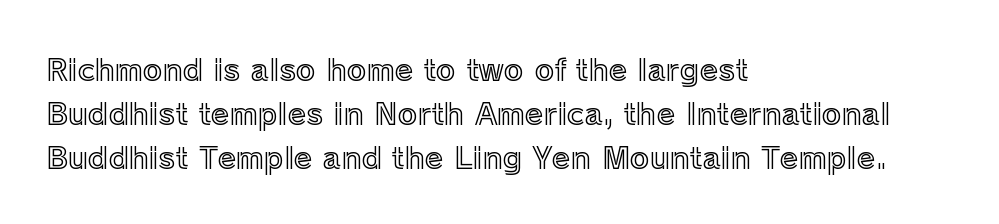
Compared with typical body copy, the letter spacing here is the same. The setting favours the left margin, as ordinary paragraphs usually do. Leading matches the norm, producing a regular column. Descenders hang freely into open space. This sample has the flowing, uneven cadence of proportional lettering.
